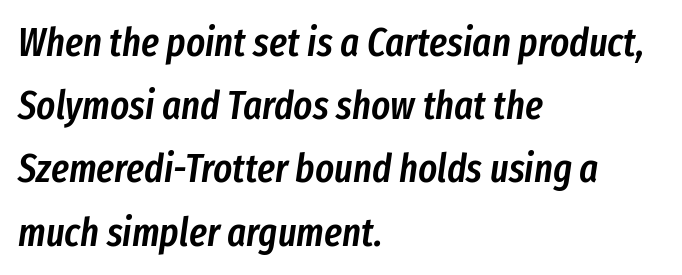
Q: Is the text bold? A: Semi-bold.
Q: Is the text italic (slanted)? A: Yes, it leans right by about 8 degrees.
Q: Is the text underlined? A: No.
Q: How is the paragraph aligned? A: Left-aligned.
Q: Is the spacing between letters normal or unusually wide? A: Normal.
Q: Is the spacing between lines tight, normal or loose? A: Normal.
Q: Width (condensed, normal, or wide)? A: Condensed.
Q: Stroke contrast? A: Low.
Q: x-height? A: Medium.
Q: Monospaced? A: No.
